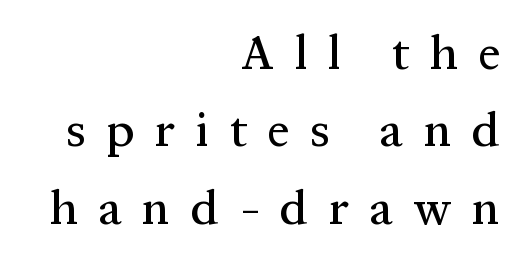
Q: Is the text italic (slanted)? A: No, it is upright.
Q: Is the typeface a serif or a sans-serif typeface? A: Serif.
Q: Is the text underlined? A: No.
Q: How is the paragraph aligned? A: Right-aligned.
Q: Is the spacing between letters normal or unusually wide? A: Unusually wide.
Q: Is the spacing between lines tight, normal or loose? A: Normal.
Q: Width (condensed, normal, or wide)? A: Normal.
Q: Stroke contrast? A: Medium.
Q: x-height? A: Medium.
Q: Monospaced? A: No.
